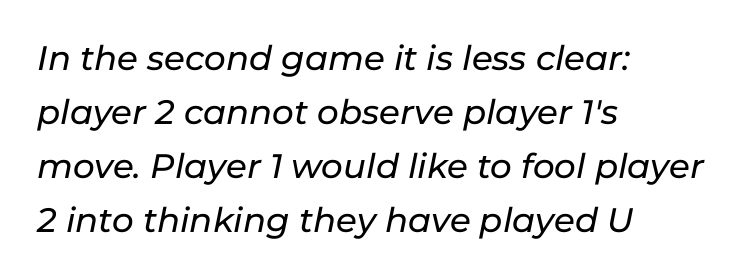
Horizontal alignment here is leftward, the default for most running prose. Each word holds together tightly as a unit, with standard inter-letter gaps. The lines sit at an ordinary, default distance from one another. The gap between lines stays unmarked. The rendering uses natural spacing where letterforms have individual widths. A typesetter would mark this as italic.
